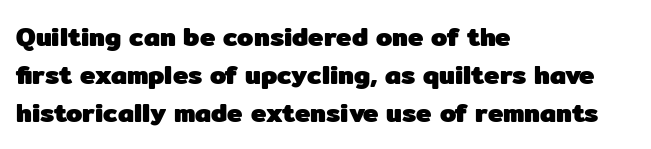
Horizontal alignment here is leftward, the default for most running prose. Nothing unusual about the tracking: characters are spaced as the font intends. Students, observe: this is what conventionally led text looks like. Does the lettering tilt? It doesn't — this is upright.
